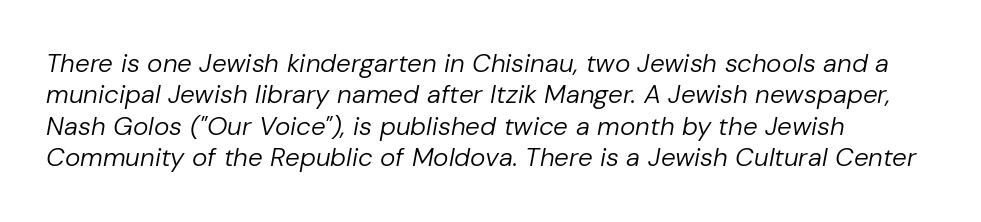
The image shows 26 px text type, italic (leaning right); set left-aligned, line spacing 1.21x, normal letter spacing, not underlined.
